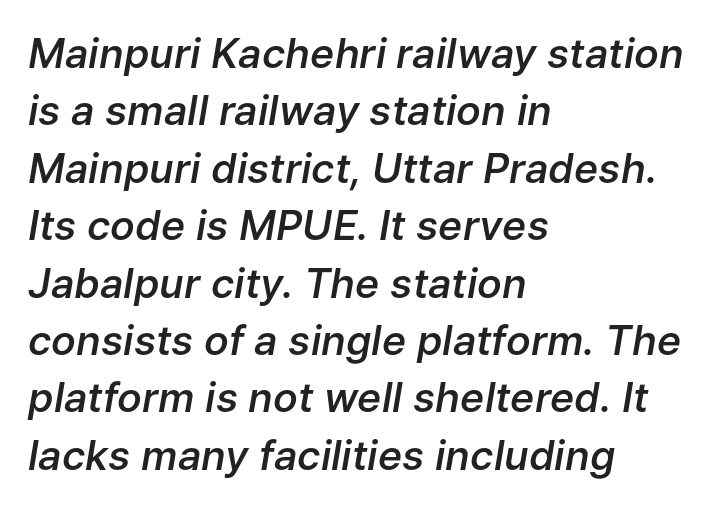
Q: Is the text bold? A: Semi-bold.
Q: Is the text italic (slanted)? A: Yes, it leans right by about 9 degrees.
Q: Is the text underlined? A: No.
Q: How is the paragraph aligned? A: Left-aligned.
Q: Is the spacing between letters normal or unusually wide? A: Normal.
Q: Is the spacing between lines tight, normal or loose? A: Normal.
Q: Width (condensed, normal, or wide)? A: Normal.
Q: Stroke contrast? A: Low.
Q: x-height? A: Medium.
Q: Monospaced? A: No.
